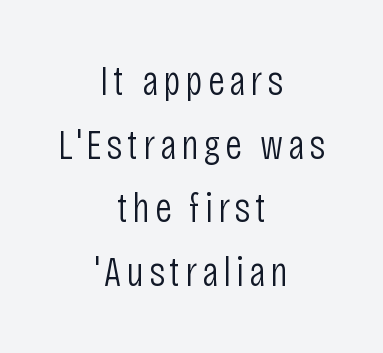
The rendering uses natural spacing where letterforms have individual widths. Alignment: centered. The space beneath each line is pristine and unruled. Weight: in the light-to-regular range. A normal amount of white space separates one row of letters from the next.
